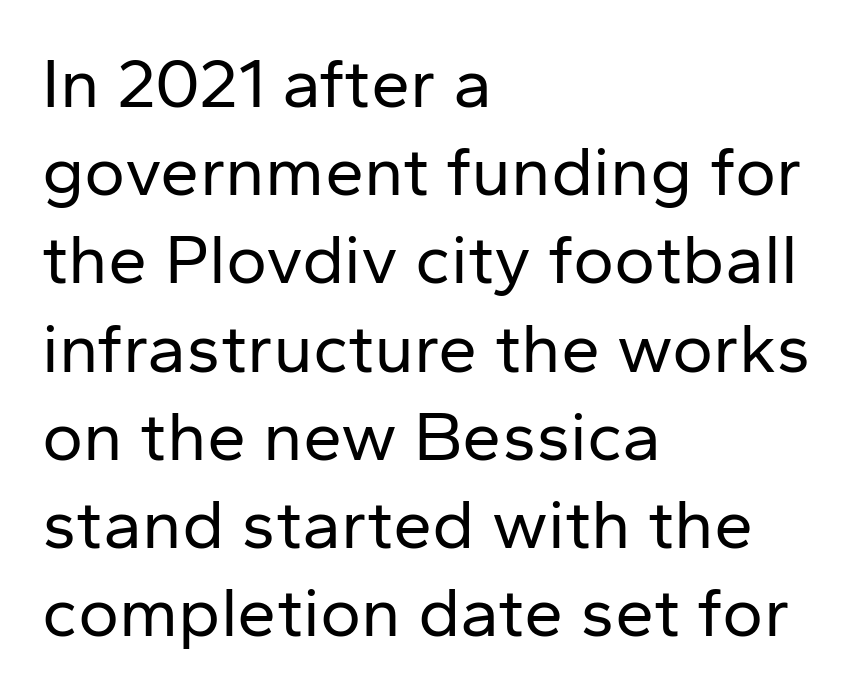
The image shows 70 px regular-weight sans-serif type, upright; set left-aligned, normal line spacing (1.26x), normal letter spacing, not underlined; low stroke contrast and a medium x-height.
